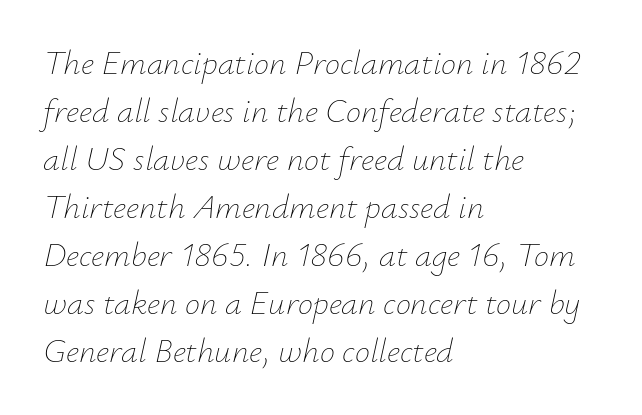
The strip under each line holds only bare page. Casual observation: everything's shoved over to the left. What's the leading like? Ordinary, nothing unusual. Does extra space separate the letters? No, they use regular spacing.
